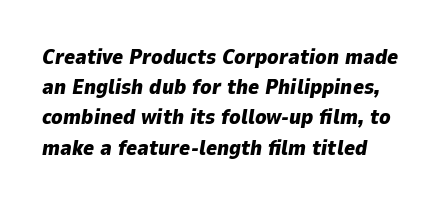
The image shows 21 px bold type, italic (leaning right); set normal line spacing (1.44x), normal letter spacing, not underlined.
